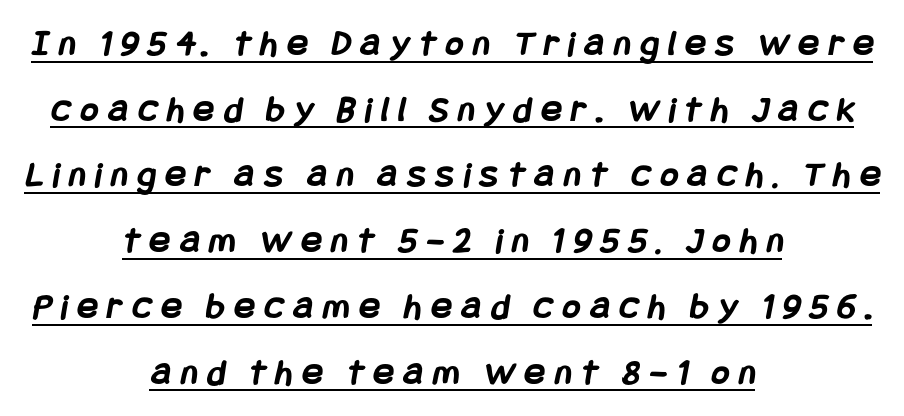
Q: Is the text bold? A: Yes.
Q: Is the typeface a serif or a sans-serif typeface? A: Sans-serif.
Q: Is the text underlined? A: Yes.
Q: How is the paragraph aligned? A: Centered.
Q: Is the spacing between letters normal or unusually wide? A: Unusually wide.
Q: Width (condensed, normal, or wide)? A: Condensed.
Q: Stroke contrast? A: Low.
Q: x-height? A: Large.
